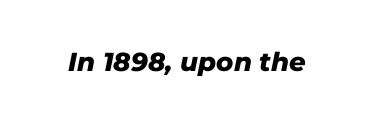
{"italic": "yes", "lean": "right", "slant_degrees": 11, "bold": "yes", "underline": "no", "letter_spacing": "normal", "letter_spacing_em": 0.0, "glyph_px": 26}
